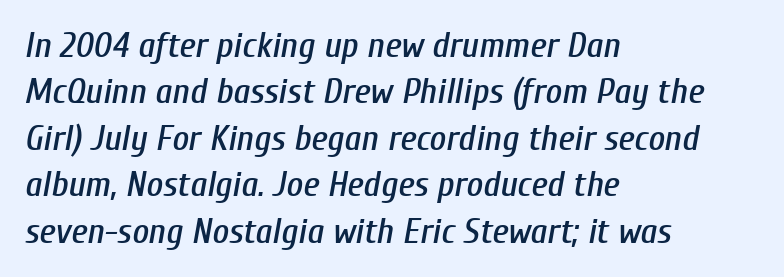
The image shows 36 px condensed type, italic (leaning right); set left-aligned, normal line spacing (1.29x), normal letter spacing, not underlined; low stroke contrast and a medium x-height.
